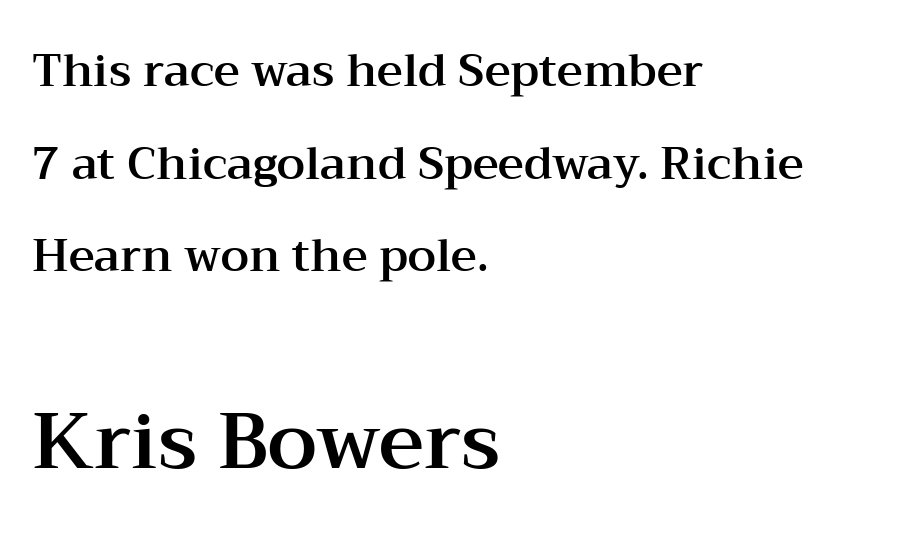
The image shows 79 px wide serif type, upright; set left-aligned, loose line spacing (2.06x), normal letter spacing, not underlined; the second (bottom) block is 1.76x larger; medium stroke contrast and a medium x-height.
